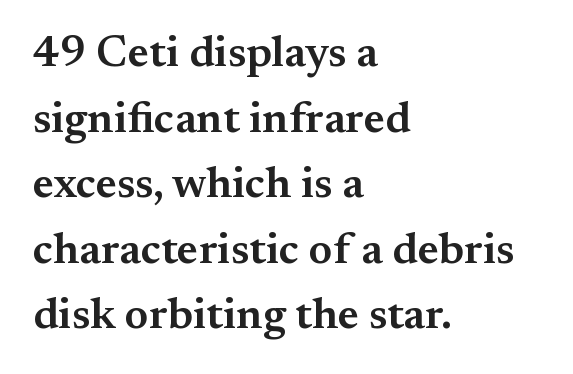
Strokes here are thickened, but only to semibold level. Descenders hang freely into open space. The paragraph has a hard left edge and a soft right edge. How would I describe the line gaps? Plain and ordinary.
